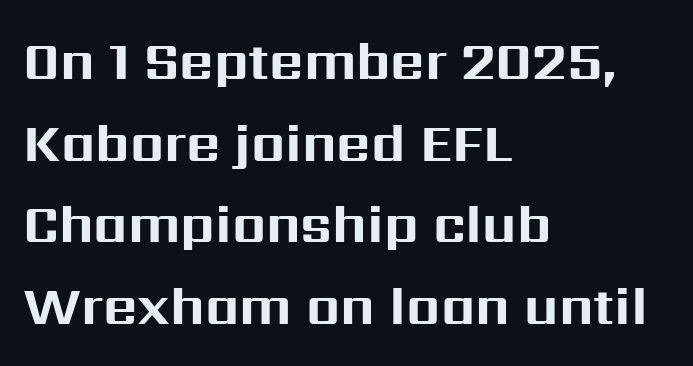
The image shows 53 px bold sans-serif type, upright; set left-aligned, normal line spacing (1.54x), normal letter spacing, not underlined; medium stroke contrast and a medium x-height.
